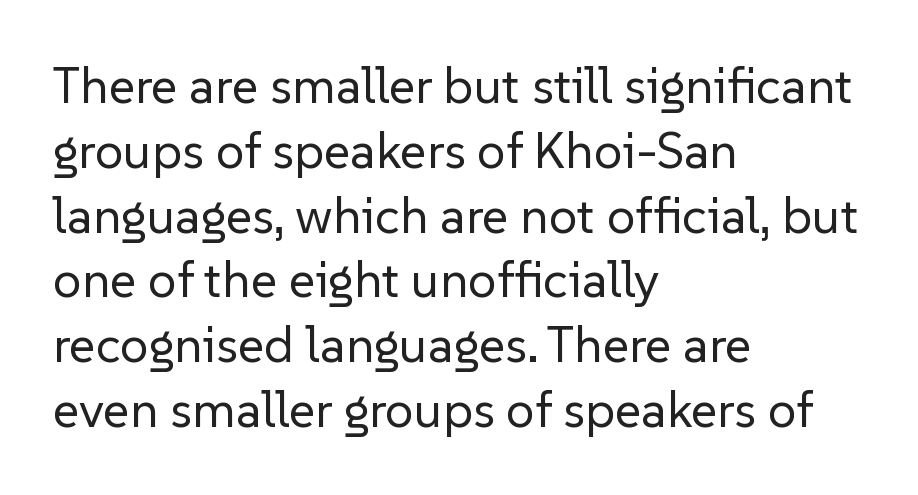
{"serif": "no", "italic": "no", "bold": "no", "weight": "regular", "width": "normal", "stroke_contrast": "low", "x_height": "medium", "monospaced": "no", "underline": "no", "align": "left", "line_spacing": "normal", "line_spacing_ratio": 1.27, "letter_spacing": "normal", "letter_spacing_em": 0.0, "glyph_px": 51}
